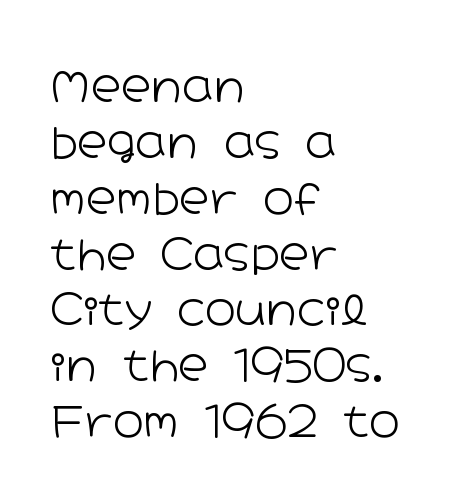
{"serif": "no", "italic": "no", "bold": "no", "weight": "light", "width": "wide", "stroke_contrast": "low", "x_height": "medium", "monospaced": "no", "underline": "no", "align": "left", "line_spacing": "normal", "line_spacing_ratio": 1.33, "letter_spacing": "normal", "letter_spacing_em": 0.0, "glyph_px": 42}
